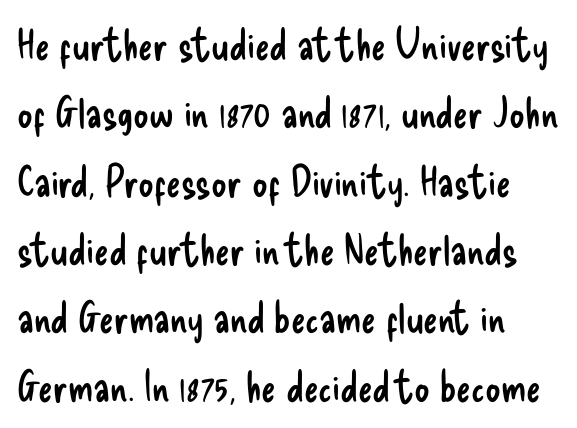
{"serif": "no", "italic": "no", "bold": "no", "weight": "regular", "width": "condensed", "stroke_contrast": "low", "x_height": "small", "monospaced": "no", "underline": "no", "line_spacing": "normal", "line_spacing_ratio": 1.59, "letter_spacing": "normal", "letter_spacing_em": 0.0, "glyph_px": 43}
